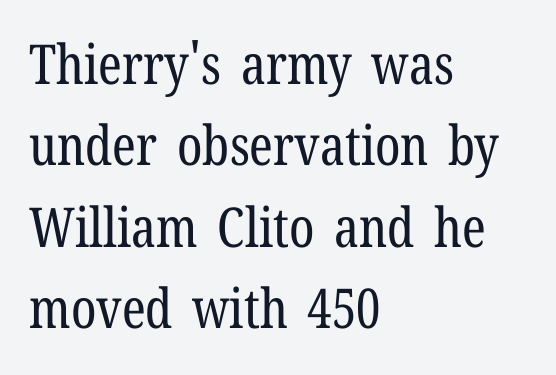
The image shows 55 px regular-weight, condensed serif type, upright; set left-aligned, normal line spacing (1.48x), normal letter spacing, not underlined; low stroke contrast and a medium x-height.
